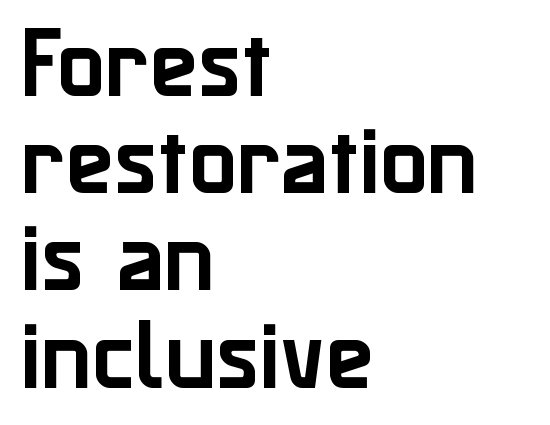
Q: Is the text italic (slanted)? A: No, it is upright.
Q: Is the typeface a serif or a sans-serif typeface? A: Sans-serif.
Q: Is the text underlined? A: No.
Q: How is the paragraph aligned? A: Left-aligned.
Q: Is the spacing between letters normal or unusually wide? A: Normal.
Q: Width (condensed, normal, or wide)? A: Normal.
Q: Stroke contrast? A: Low.
Q: x-height? A: Medium.
Q: Monospaced? A: No.
